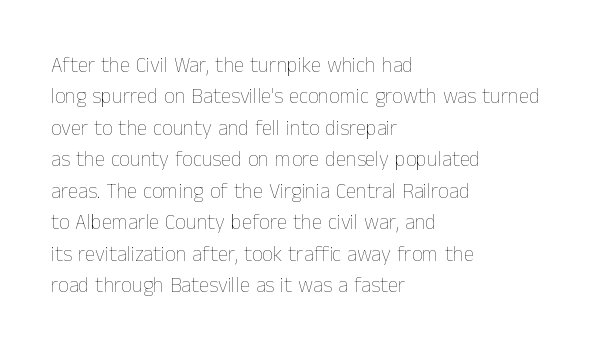
{"italic": "no", "bold": "no", "underline": "no", "align": "left", "line_spacing": "normal", "line_spacing_ratio": 1.5, "letter_spacing": "normal", "letter_spacing_em": 0.0, "glyph_px": 21}
